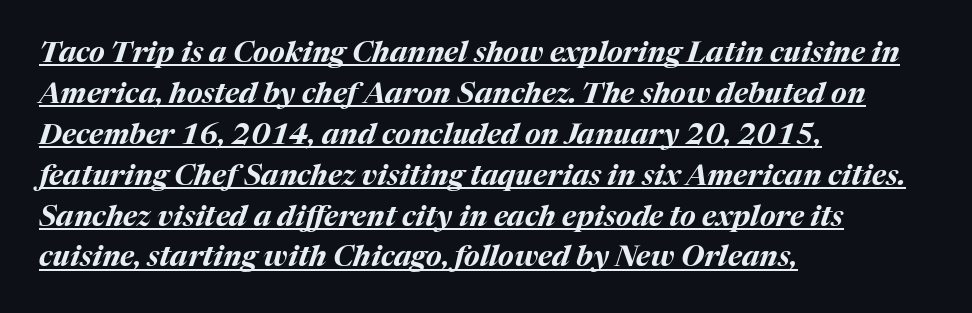
{"italic": "yes", "lean": "right", "slant_degrees": 17, "bold": "yes", "weight": "bold", "width": "normal", "stroke_contrast": "medium", "x_height": "medium", "monospaced": "no", "underline": "yes", "align": "left", "line_spacing": "normal", "line_spacing_ratio": 1.41, "letter_spacing": "normal", "letter_spacing_em": 0.0, "glyph_px": 29}
